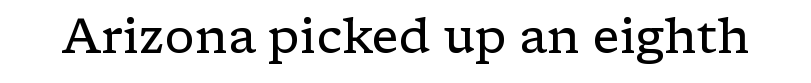
Q: Is the text bold? A: No.
Q: Is the text italic (slanted)? A: No, it is upright.
Q: Is the typeface a serif or a sans-serif typeface? A: Serif.
Q: Is the text underlined? A: No.
Q: Is the spacing between letters normal or unusually wide? A: Normal.
Q: Width (condensed, normal, or wide)? A: Wide.
Q: Stroke contrast? A: Low.
Q: x-height? A: Medium.
Q: Monospaced? A: No.
